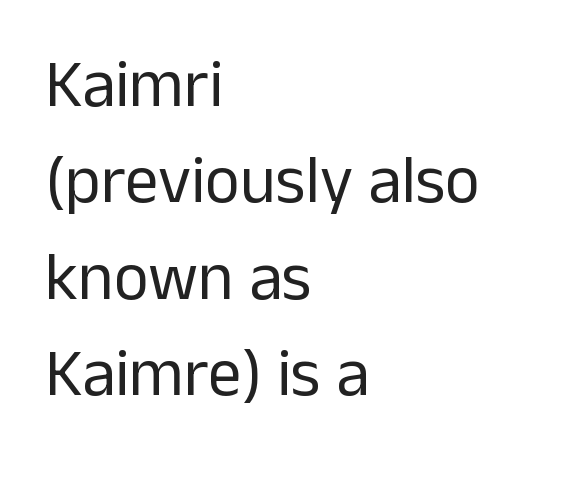
Character widths vary here, with narrow letters taking less room than wide ones. Letter spacing: default. Notice how descenders clear the ascenders below comfortably — that's standard leading. This sample is left-justified, so line endings fall wherever the words run out. The strokes carry an ordinary text weight at most.
